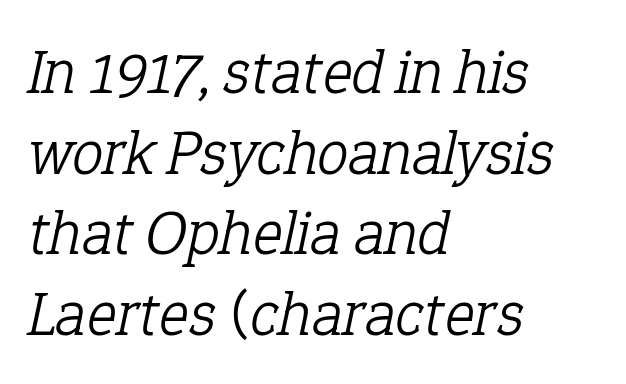
Weight: in the light-to-regular range. Default kerning and tracking; the words read as compact shapes. Whoever set this chose a conventional vertical rhythm. The axis of the letterforms is tilted away from vertical. Little horizontal feet cap the strokes, marking this as serif type. The compositor pushed each line to the left boundary.
